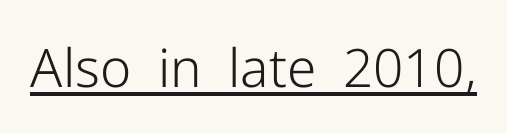
The image shows 53 px light sans-serif type, upright; set normal letter spacing, underlined; low stroke contrast and a medium x-height.
